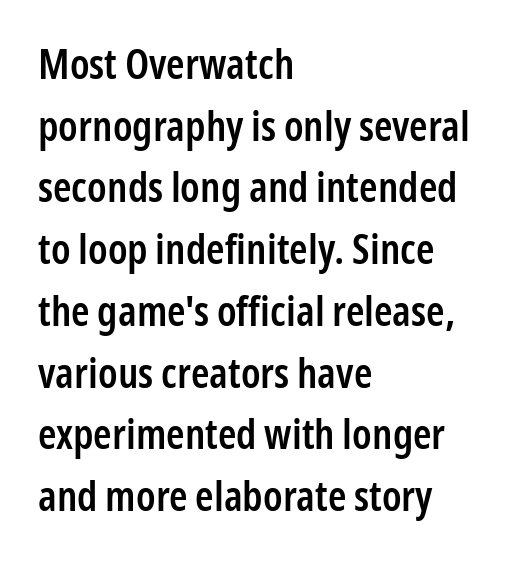
Type without underlining. Tracking value appears to be zero — textbook default spacing. The typesetter chose a ragged-right arrangement here. Do the letters lean? They stand straight. Spacing verdict: proportional, widths tailored to each character.
